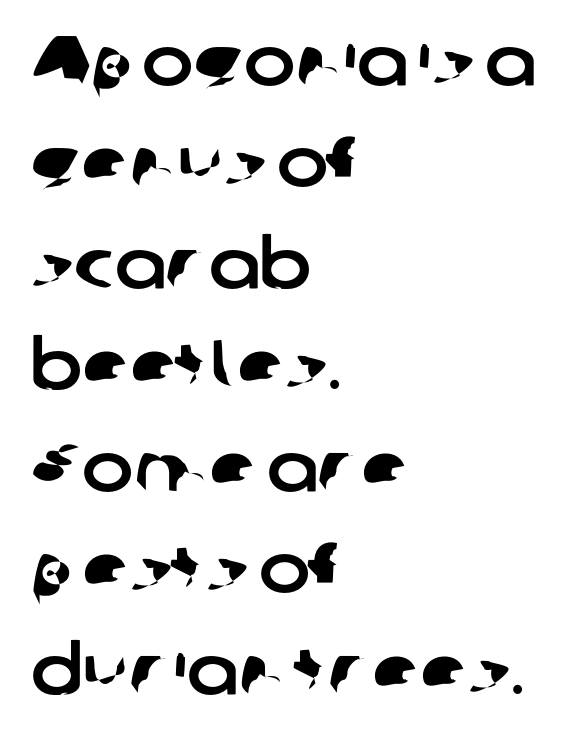
The image shows 69 px sans-serif type; set left-aligned, normal line spacing (1.47x), normal letter spacing, not underlined; low stroke contrast and a medium x-height.
